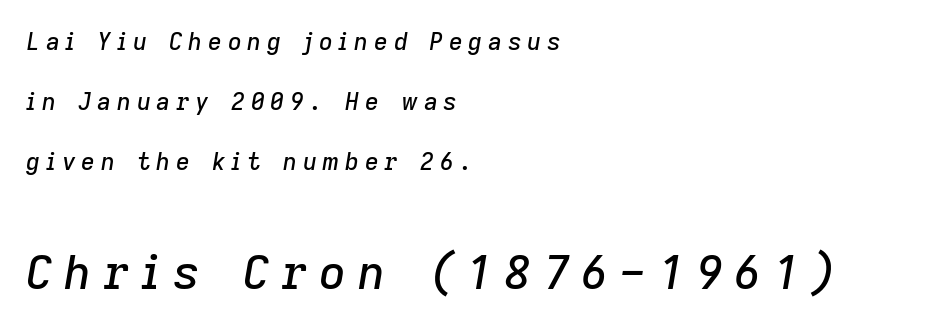
Q: Is the text italic (slanted)? A: Yes, it leans right by about 9 degrees.
Q: Is the text underlined? A: No.
Q: How is the paragraph aligned? A: Left-aligned.
Q: Is the spacing between letters normal or unusually wide? A: Unusually wide.
Q: Is the spacing between lines tight, normal or loose? A: Loose.
Q: Which block of text is set in a larger size, the first (top) or the second (bottom)? A: The second (bottom) one.
Q: Width (condensed, normal, or wide)? A: Normal.
Q: Stroke contrast? A: Low.
Q: x-height? A: Medium.
Q: Monospaced? A: No.
